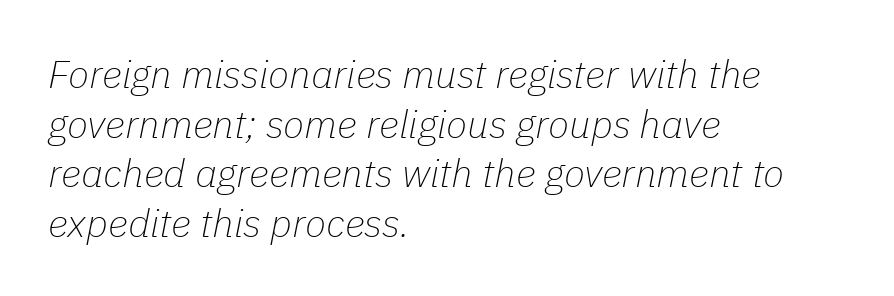
The image shows 39 px thin type, italic (leaning right); set left-aligned, normal line spacing (1.27x), normal letter spacing, not underlined; low stroke contrast and a medium x-height.
